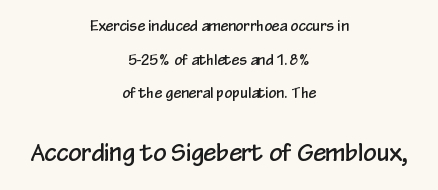
{"italic": "no", "underline": "no", "align": "center", "line_spacing": "loose", "line_spacing_ratio": 2.41, "letter_spacing": "normal", "letter_spacing_em": 0.0, "larger_block": "second", "size_ratio": 1.64, "glyph_px": 23}
